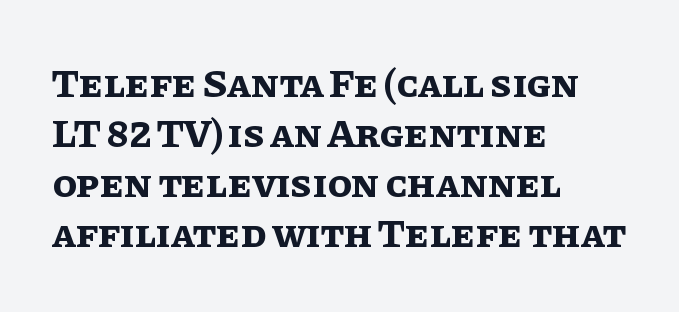
Q: Is the text bold? A: Yes.
Q: Is the text italic (slanted)? A: No, it is upright.
Q: Is the text underlined? A: No.
Q: How is the paragraph aligned? A: Left-aligned.
Q: Is the spacing between letters normal or unusually wide? A: Normal.
Q: Is the spacing between lines tight, normal or loose? A: Normal.
Q: Width (condensed, normal, or wide)? A: Normal.
Q: Stroke contrast? A: Low.
Q: x-height? A: Large.
Q: Monospaced? A: No.
